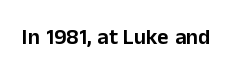
Q: Is the text italic (slanted)? A: No, it is upright.
Q: Is the text underlined? A: No.
Q: Is the spacing between letters normal or unusually wide? A: Normal.
